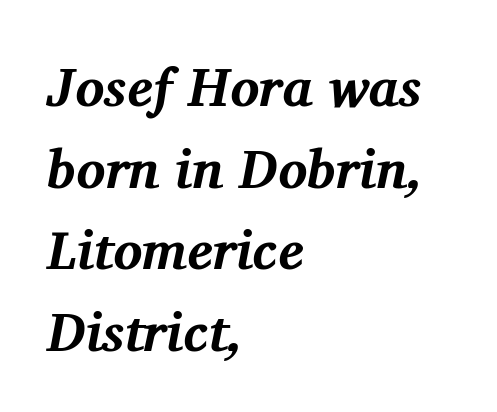
Q: Is the text bold? A: Yes.
Q: Is the text italic (slanted)? A: Yes, it leans right by about 11 degrees.
Q: Is the typeface a serif or a sans-serif typeface? A: Serif.
Q: Is the text underlined? A: No.
Q: How is the paragraph aligned? A: Left-aligned.
Q: Is the spacing between letters normal or unusually wide? A: Normal.
Q: Is the spacing between lines tight, normal or loose? A: Normal.
Q: Width (condensed, normal, or wide)? A: Normal.
Q: Stroke contrast? A: Medium.
Q: x-height? A: Medium.
Q: Monospaced? A: No.
